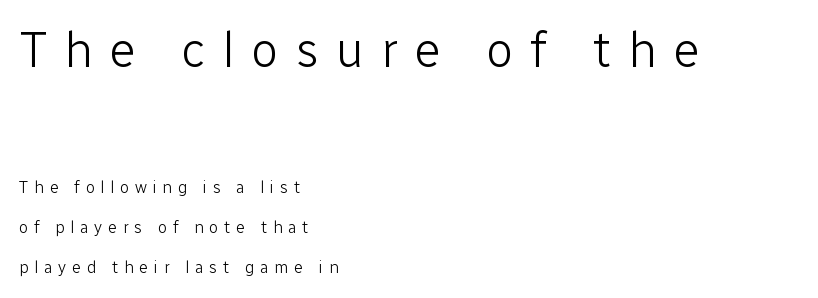
You could fit nearly another row in the gap between these rows. Tracking value appears strongly positive — letters spread wide. The designer gave the opening block more size than the closing block. Each line starts at the same left margin while the right side varies. Upright lettering throughout. Varying glyph widths throughout — classic text-font behaviour.
